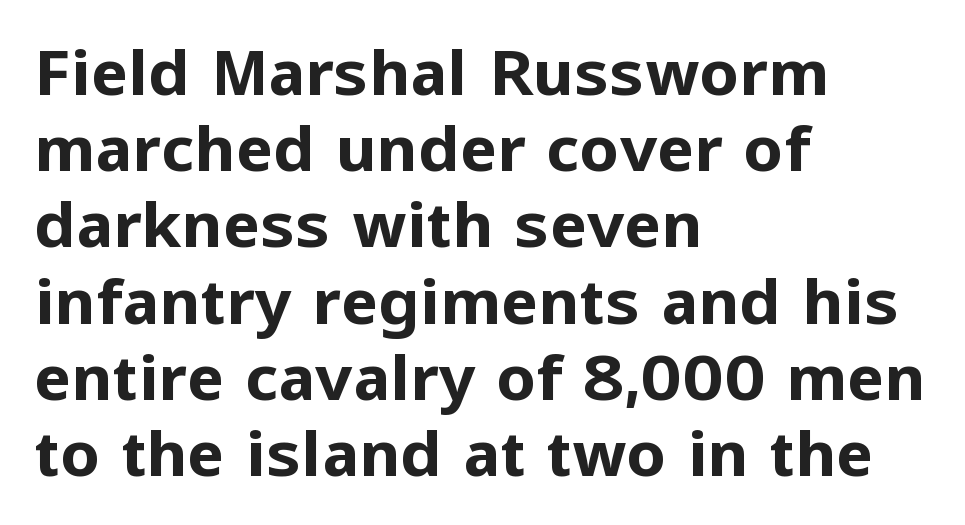
The image shows 63 px bold sans-serif type, upright; set left-aligned, line spacing 1.21x, normal letter spacing, not underlined; low stroke contrast and a medium x-height.
